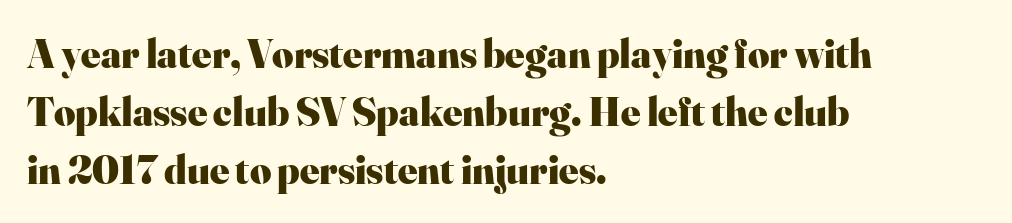
Horizontally, the lines are justified to the leading edge only. This sample has the flowing, uneven cadence of proportional lettering. In terms of letterform style, serifs are clearly present. Just letters on the line, the space beneath them empty. The line texture is even and compact thanks to regular tracking.
